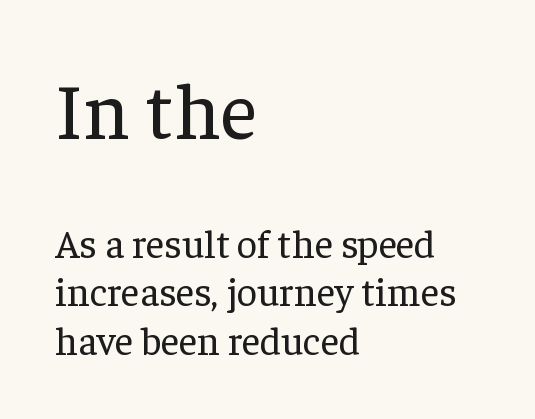
{"serif": "yes", "italic": "no", "bold": "no", "weight": "regular", "width": "normal", "stroke_contrast": "low", "x_height": "medium", "monospaced": "no", "underline": "no", "align": "left", "line_spacing_ratio": 1.21, "letter_spacing": "normal", "letter_spacing_em": 0.0, "larger_block": "first", "size_ratio": 2.0, "glyph_px": 80}
